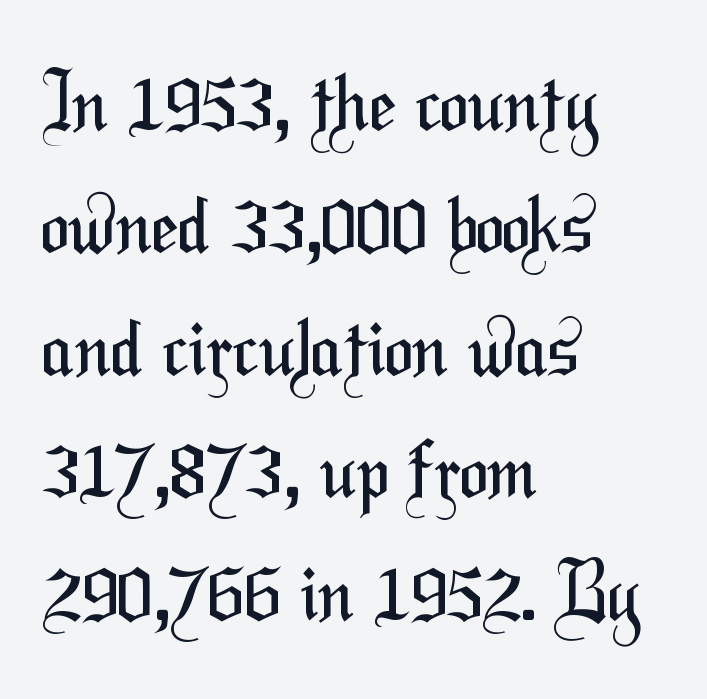
{"serif": "no", "bold": "no", "weight": "regular", "width": "condensed", "stroke_contrast": "medium", "x_height": "medium", "monospaced": "no", "underline": "no", "align": "left", "line_spacing": "normal", "line_spacing_ratio": 1.59, "letter_spacing": "normal", "letter_spacing_em": 0.0, "glyph_px": 77}
